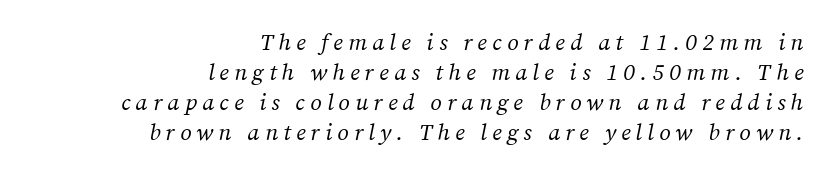
There is plenty of visible air inserted between adjacent glyphs. The font is comparable to plain body text, perhaps lighter. Descenders hang freely into open space. Characters are canted at an angle relative to the baseline's perpendicular. The paragraph shown leans on its right margin.
